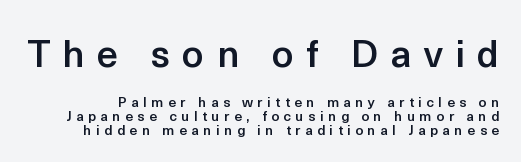
The image shows 38 px semibold sans-serif type, upright; set tight line spacing (0.99x), unusually wide letter spacing (+0.32 em), not underlined; the first (top) block is 2.71x larger; a medium x-height.
